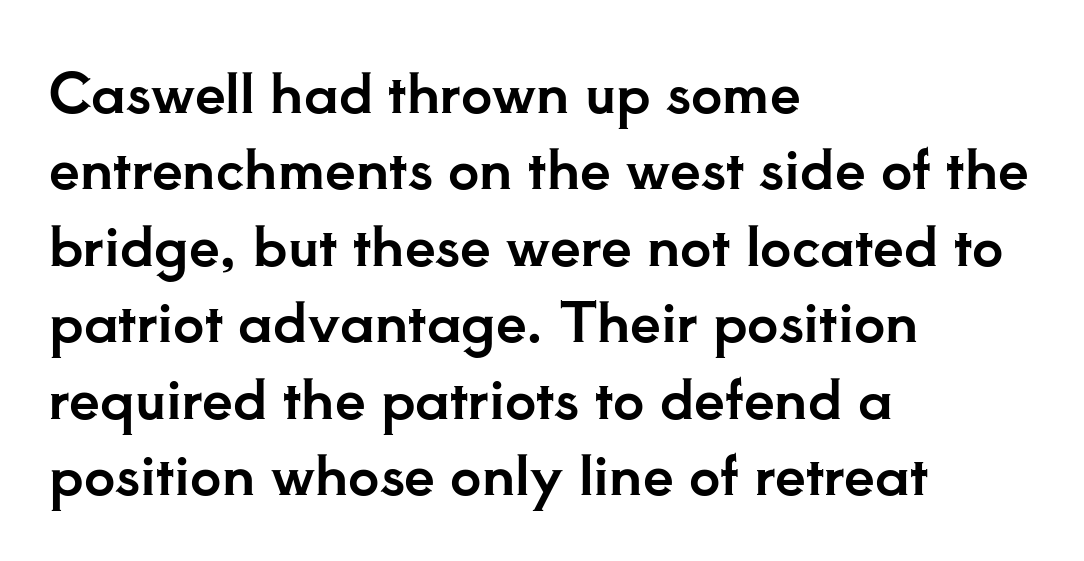
The image shows 55 px serif type, upright; set left-aligned, normal line spacing (1.39x), normal letter spacing, not underlined; low stroke contrast and a small x-height.
